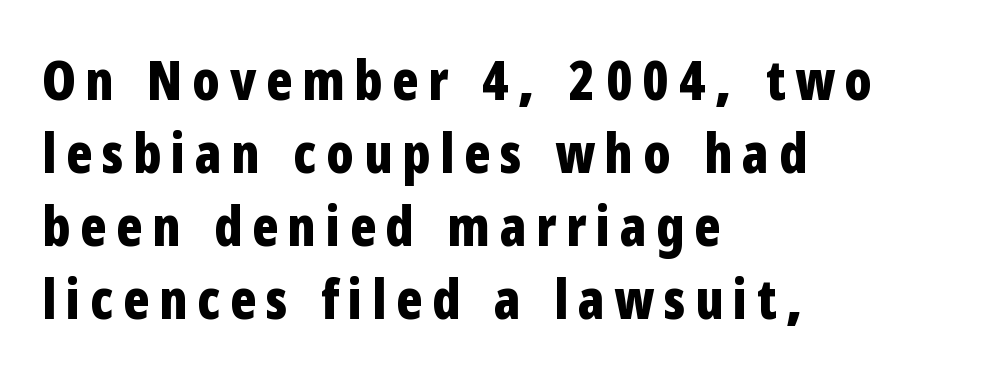
The image shows 54 px bold, condensed sans-serif type, upright; set left-aligned, normal line spacing (1.35x), not underlined; low stroke contrast and a medium x-height.
